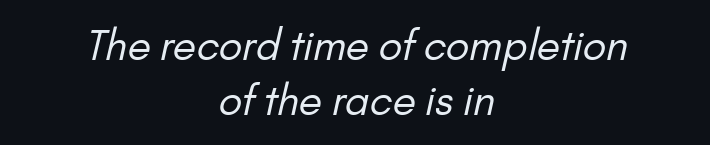
Honestly, the row spacing looks completely unremarkable. The typeface chosen for these lines omits serifs. What stands out about the letter spacing? Nothing — it is the standard amount. The face used here is proportionally spaced, like ordinary book or web type. Clear beneath every line of the passage. Think standard paragraph weight, or any step lighter than that.
